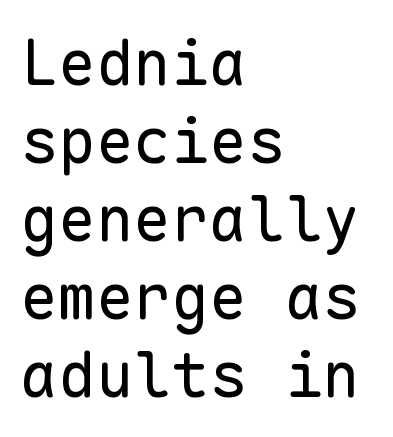
Horizontal alignment here is leftward, the default for most running prose. Descender tails drop into unmarked territory. The glyphs in this specimen are sans serif. No italicization has been applied; the sample stays upright. Is this a heavy cut? Hardly; it is regular or lighter.
